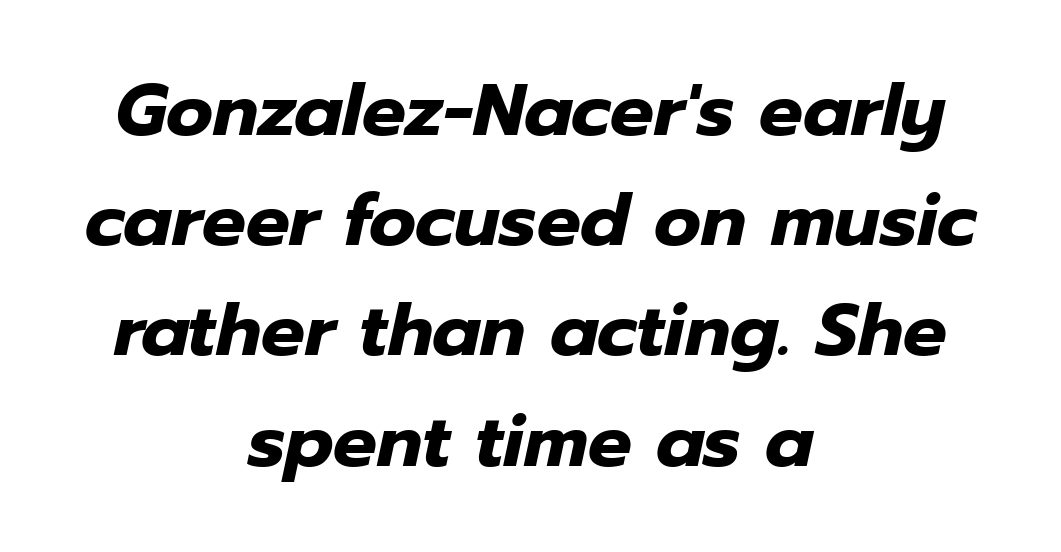
The image shows 73 px heavy type, italic (leaning right); set centered, normal line spacing (1.51x), normal letter spacing, not underlined; low stroke contrast and a medium x-height.
